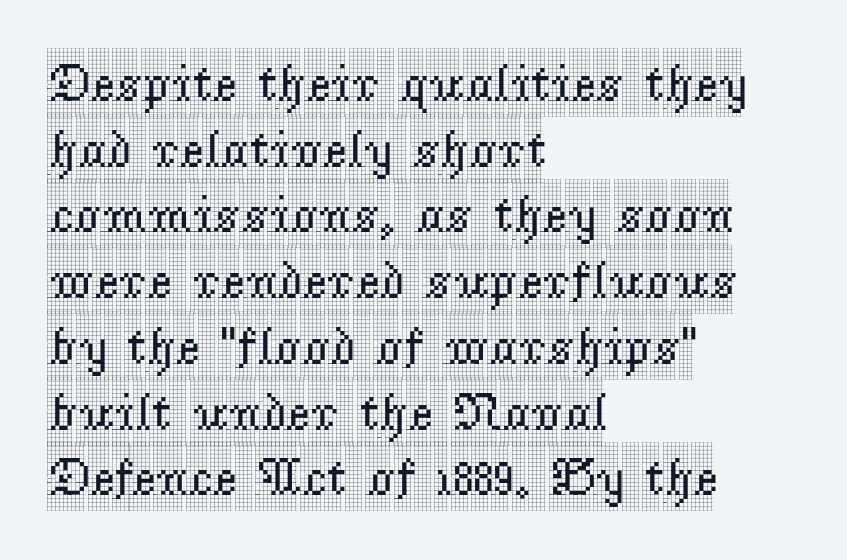
Q: Is the text italic (slanted)? A: No, it is upright.
Q: Is the typeface a serif or a sans-serif typeface? A: Serif.
Q: Is the text underlined? A: No.
Q: How is the paragraph aligned? A: Left-aligned.
Q: Is the spacing between letters normal or unusually wide? A: Normal.
Q: Width (condensed, normal, or wide)? A: Condensed.
Q: x-height? A: Large.
Q: Monospaced? A: No.
